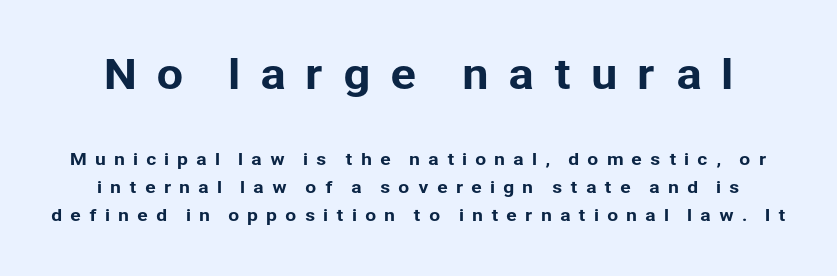
Q: Is the text italic (slanted)? A: No, it is upright.
Q: Is the typeface a serif or a sans-serif typeface? A: Sans-serif.
Q: Is the text underlined? A: No.
Q: Is the spacing between letters normal or unusually wide? A: Unusually wide.
Q: Which block of text is set in a larger size, the first (top) or the second (bottom)? A: The first (top) one.
Q: Width (condensed, normal, or wide)? A: Normal.
Q: Stroke contrast? A: Low.
Q: x-height? A: Medium.
Q: Monospaced? A: No.
